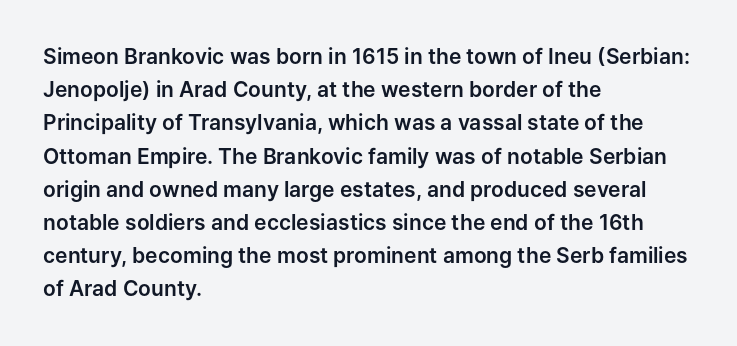
Q: Is the text italic (slanted)? A: No, it is upright.
Q: Is the text underlined? A: No.
Q: How is the paragraph aligned? A: Left-aligned.
Q: Is the spacing between letters normal or unusually wide? A: Normal.
Q: Is the spacing between lines tight, normal or loose? A: Normal.
